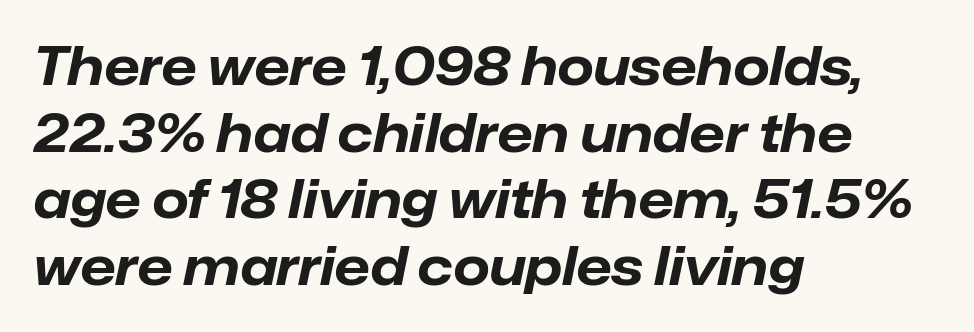
Line beginnings align vertically; line endings do not. Typesetter's note: full bold, strokes at maximum text heaviness. The designer left line spacing at the default. Glyph-to-glyph distance matches everyday printed text.
